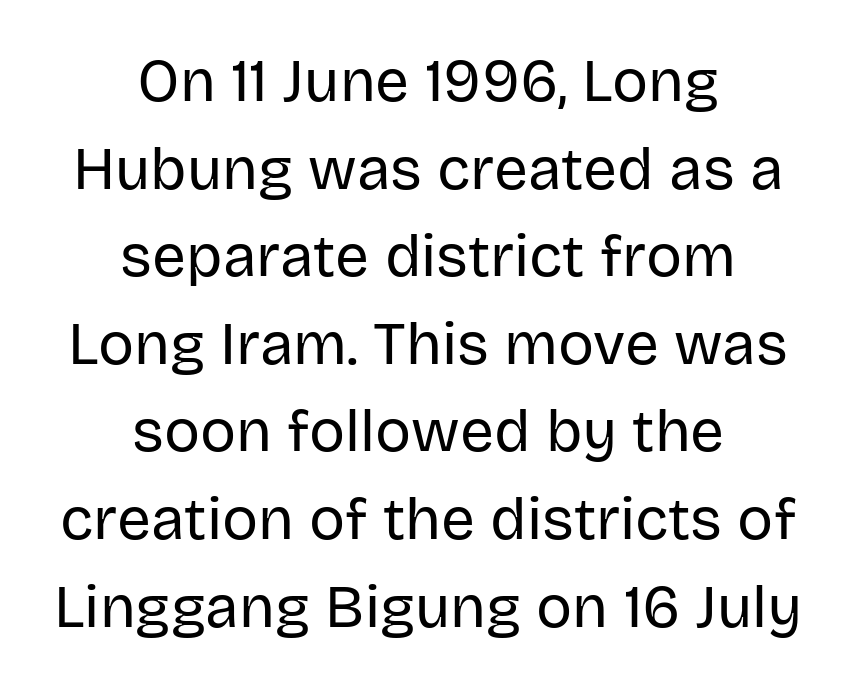
The image shows 60 px regular-weight sans-serif type, upright; set centered, normal line spacing (1.46x), normal letter spacing, not underlined; low stroke contrast and a large x-height.
